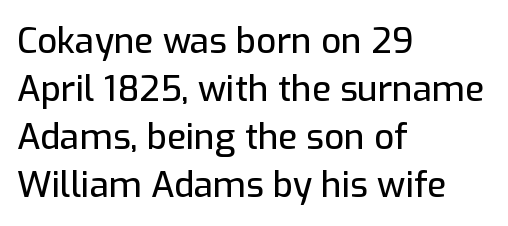
The image shows 35 px sans-serif type, upright; set left-aligned, normal line spacing (1.37x), normal letter spacing, not underlined; low stroke contrast and a medium x-height.
